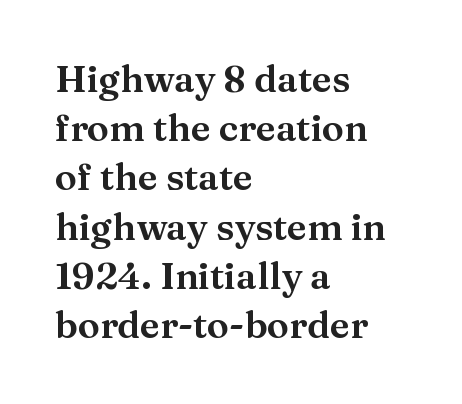
The text block is weighted toward the left margin, trailing off unevenly rightward. The lettering stays uniformly vertical, giving the passage a roman look. These lines are rendered in a variable-pitch font. Interline gaps are of average width in this sample.
